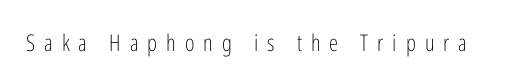
{"italic": "no", "bold": "no", "underline": "no", "letter_spacing": "wide", "letter_spacing_em": 0.39, "glyph_px": 23}
